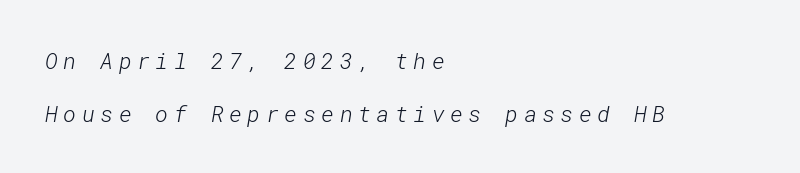
{"bold": "no", "underline": "no", "align": "left", "line_spacing": "loose", "line_spacing_ratio": 2.39, "letter_spacing": "wide", "letter_spacing_em": 0.25, "glyph_px": 22}
